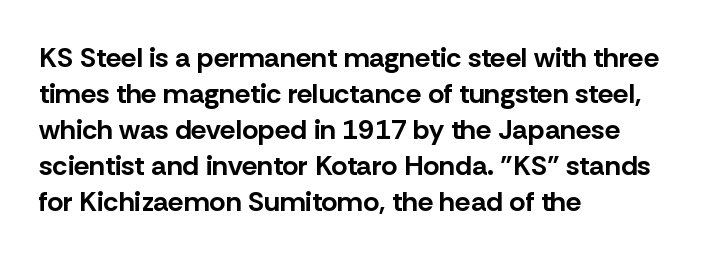
Q: Is the text bold? A: Yes.
Q: Is the text italic (slanted)? A: No, it is upright.
Q: Is the typeface a serif or a sans-serif typeface? A: Sans-serif.
Q: Is the text underlined? A: No.
Q: How is the paragraph aligned? A: Left-aligned.
Q: Is the spacing between letters normal or unusually wide? A: Normal.
Q: Is the spacing between lines tight, normal or loose? A: Normal.
Q: Width (condensed, normal, or wide)? A: Normal.
Q: Stroke contrast? A: Low.
Q: x-height? A: Medium.
Q: Monospaced? A: No.
